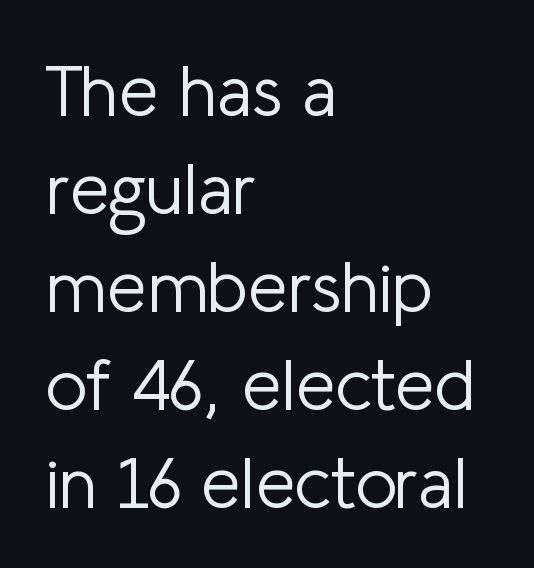
Notice how the stems are strictly vertical — no italics here. Lines of text with bare space underneath. One glance says typical: line gaps are just what's usual. The cut favours lightness, reaching ordinary text weight at its darkest.
